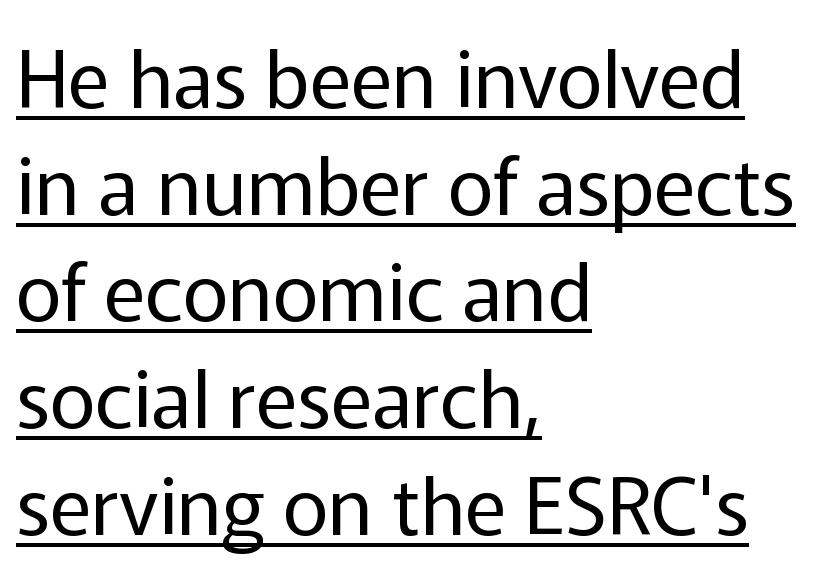
Q: Is the text bold? A: No.
Q: Is the text italic (slanted)? A: No, it is upright.
Q: Is the typeface a serif or a sans-serif typeface? A: Sans-serif.
Q: Is the text underlined? A: Yes.
Q: How is the paragraph aligned? A: Left-aligned.
Q: Is the spacing between letters normal or unusually wide? A: Normal.
Q: Is the spacing between lines tight, normal or loose? A: Normal.
Q: Width (condensed, normal, or wide)? A: Normal.
Q: Stroke contrast? A: Low.
Q: x-height? A: Medium.
Q: Monospaced? A: No.
